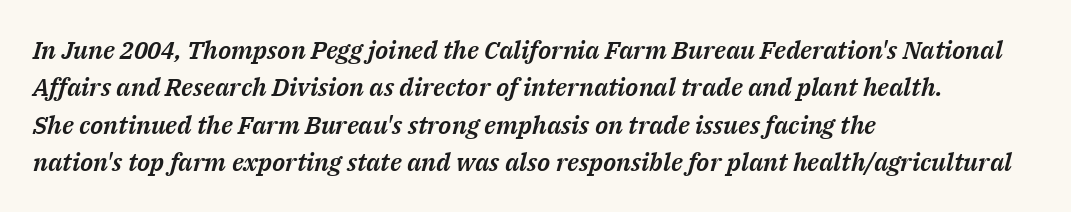
{"italic": "yes", "lean": "right", "slant_degrees": 14, "underline": "no", "align": "left", "line_spacing": "normal", "line_spacing_ratio": 1.5, "letter_spacing": "normal", "letter_spacing_em": 0.0, "glyph_px": 25}
